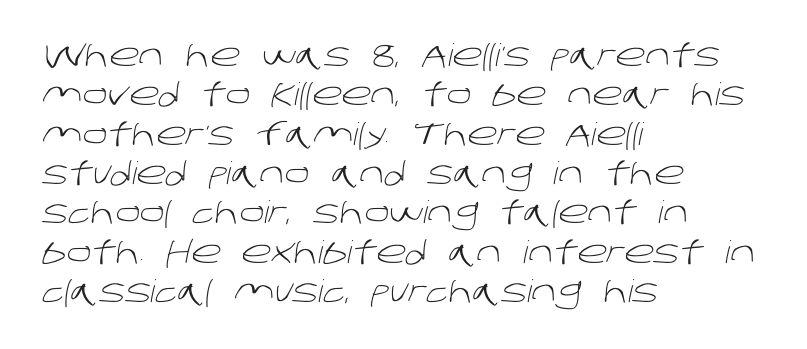
Q: Is the text bold? A: No.
Q: Is the typeface a serif or a sans-serif typeface? A: Sans-serif.
Q: Is the text underlined? A: No.
Q: How is the paragraph aligned? A: Left-aligned.
Q: Is the spacing between letters normal or unusually wide? A: Normal.
Q: Is the spacing between lines tight, normal or loose? A: Normal.
Q: Width (condensed, normal, or wide)? A: Normal.
Q: Stroke contrast? A: Low.
Q: x-height? A: Large.
Q: Monospaced? A: No.
